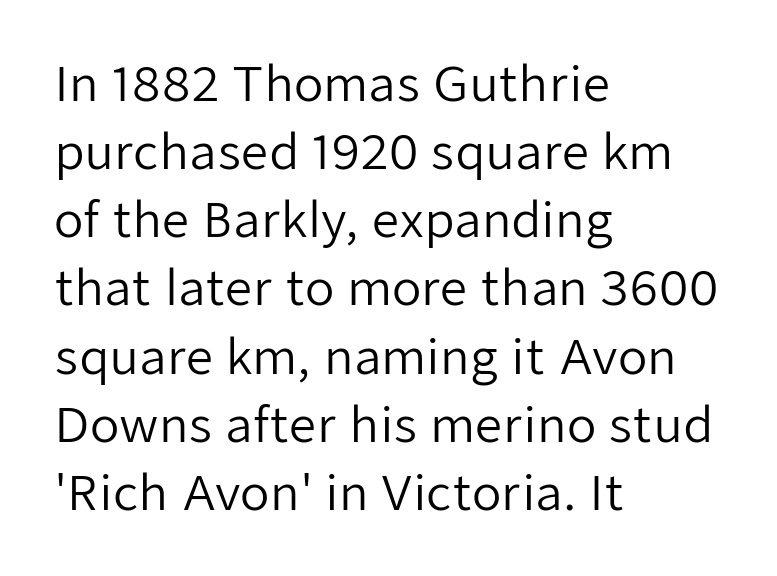
Looks like regular typesetting: each glyph gets only the width it needs. The designer left line spacing at the default. This sample uses a sans-serif face. Letter spacing: default.
